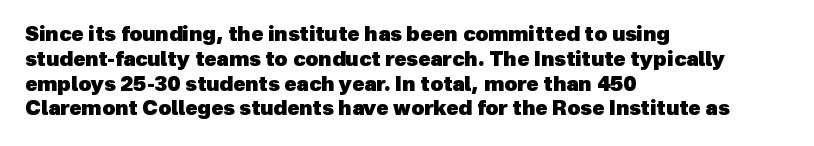
{"bold": "yes", "underline": "no", "align": "left", "line_spacing_ratio": 1.24, "letter_spacing": "normal", "letter_spacing_em": 0.0, "glyph_px": 20}
